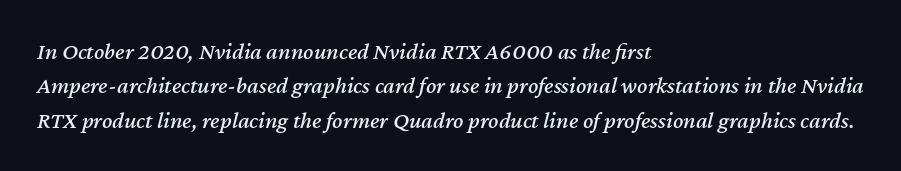
Q: Is the text italic (slanted)? A: Yes, it leans right by about 12 degrees.
Q: Is the text underlined? A: No.
Q: How is the paragraph aligned? A: Left-aligned.
Q: Is the spacing between letters normal or unusually wide? A: Normal.
Q: Is the spacing between lines tight, normal or loose? A: Normal.
